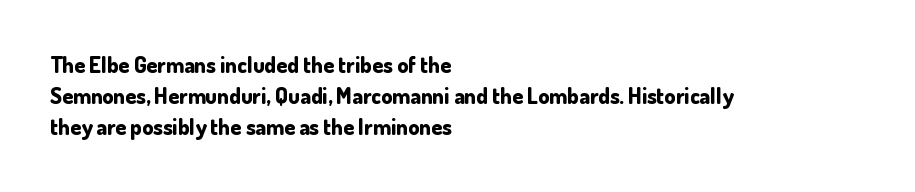
The image shows 22 px bold type, upright; set left-aligned, normal line spacing (1.42x), normal letter spacing, not underlined.
